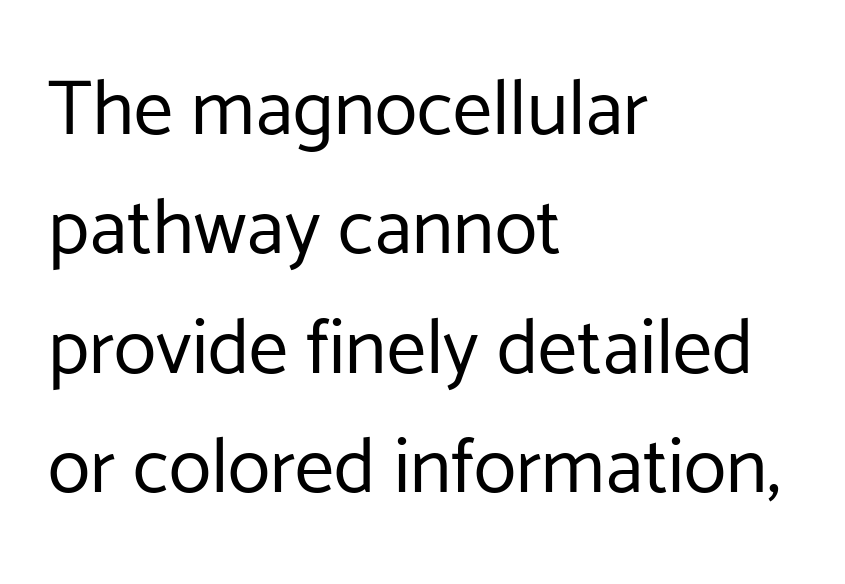
Q: Is the text bold? A: No.
Q: Is the text italic (slanted)? A: No, it is upright.
Q: Is the typeface a serif or a sans-serif typeface? A: Sans-serif.
Q: Is the text underlined? A: No.
Q: How is the paragraph aligned? A: Left-aligned.
Q: Is the spacing between letters normal or unusually wide? A: Normal.
Q: Is the spacing between lines tight, normal or loose? A: Normal.
Q: Width (condensed, normal, or wide)? A: Normal.
Q: Stroke contrast? A: Low.
Q: x-height? A: Medium.
Q: Monospaced? A: No.
